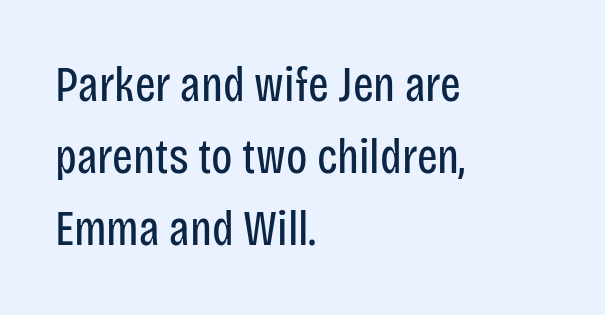
Q: Is the text bold? A: No.
Q: Is the text italic (slanted)? A: No, it is upright.
Q: Is the typeface a serif or a sans-serif typeface? A: Sans-serif.
Q: Is the text underlined? A: No.
Q: How is the paragraph aligned? A: Left-aligned.
Q: Is the spacing between letters normal or unusually wide? A: Normal.
Q: Is the spacing between lines tight, normal or loose? A: Normal.
Q: Width (condensed, normal, or wide)? A: Condensed.
Q: Stroke contrast? A: Low.
Q: x-height? A: Large.
Q: Monospaced? A: No.
